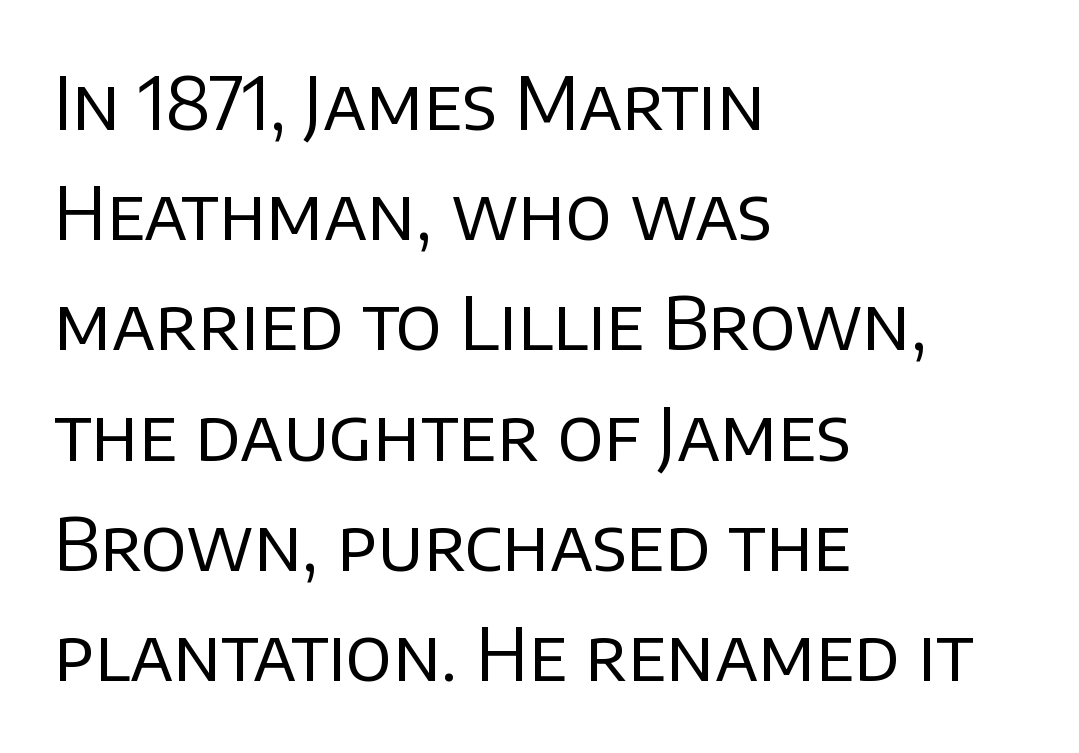
Q: Is the text bold? A: No.
Q: Is the text italic (slanted)? A: No, it is upright.
Q: Is the typeface a serif or a sans-serif typeface? A: Sans-serif.
Q: Is the text underlined? A: No.
Q: How is the paragraph aligned? A: Left-aligned.
Q: Is the spacing between letters normal or unusually wide? A: Normal.
Q: Is the spacing between lines tight, normal or loose? A: Normal.
Q: Width (condensed, normal, or wide)? A: Normal.
Q: Stroke contrast? A: Low.
Q: x-height? A: Large.
Q: Monospaced? A: No.
